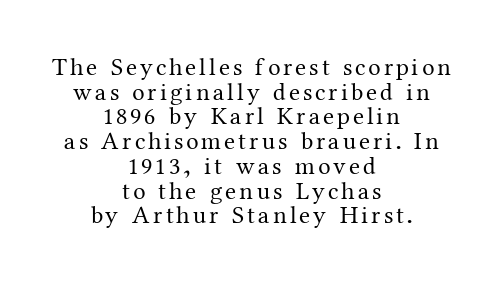
Q: Is the text bold? A: No.
Q: Is the text italic (slanted)? A: No, it is upright.
Q: Is the text underlined? A: No.
Q: How is the paragraph aligned? A: Centered.
Q: Is the spacing between lines tight, normal or loose? A: Tight.
